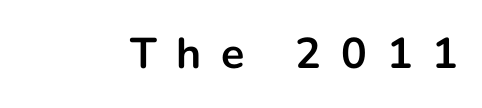
Q: Is the text bold? A: Yes.
Q: Is the text italic (slanted)? A: No, it is upright.
Q: Is the typeface a serif or a sans-serif typeface? A: Sans-serif.
Q: Is the text underlined? A: No.
Q: Is the spacing between letters normal or unusually wide? A: Unusually wide.
Q: Width (condensed, normal, or wide)? A: Normal.
Q: Stroke contrast? A: Low.
Q: x-height? A: Medium.
Q: Monospaced? A: No.
